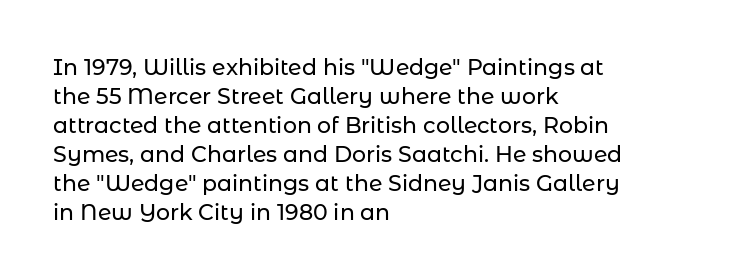
{"italic": "no", "underline": "no", "align": "left", "line_spacing": "normal", "line_spacing_ratio": 1.32, "letter_spacing": "normal", "letter_spacing_em": 0.0, "glyph_px": 22}
